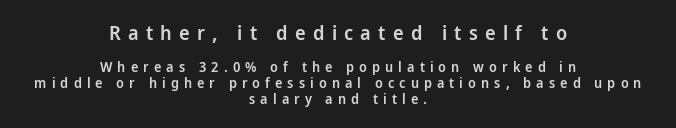
The image shows 20 px text type, upright; set centered, tight line spacing (1.15x), unusually wide letter spacing (+0.36 em), not underlined; the first (top) block is 1.43x larger.
